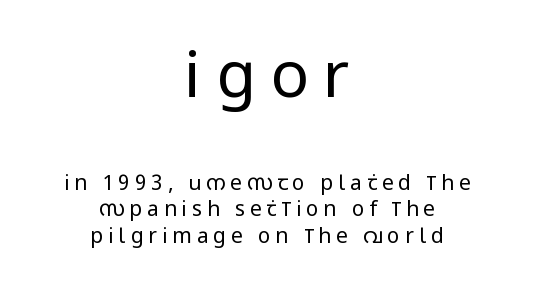
The image shows 64 px regular-weight, condensed sans-serif type, upright; set centered, normal line spacing (1.26x), unusually wide letter spacing (+0.23 em), not underlined; the first (top) block is 3.05x larger; low stroke contrast and a large x-height.
